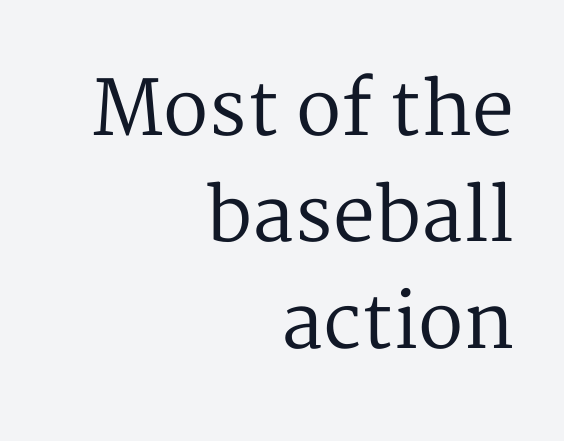
Serif or sans? Serif — the stroke terminals have little feet. Unmarked baselines from the first word to the last. The passage is arranged like a letterhead date or caption credit — flush right. The designer left line spacing at the default.
